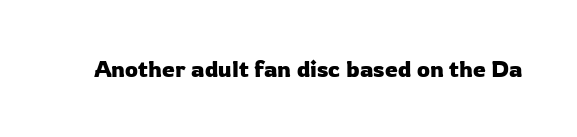
The image shows 23 px text type, upright; set normal letter spacing, not underlined.
